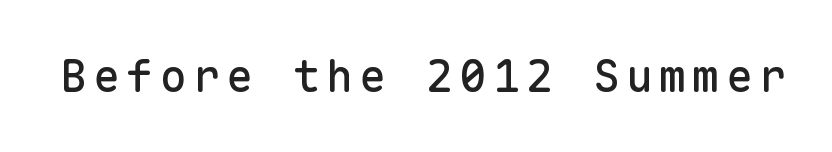
{"serif": "no", "italic": "no", "width": "normal", "stroke_contrast": "low", "x_height": "medium", "monospaced": "yes", "underline": "no", "glyph_px": 45}
